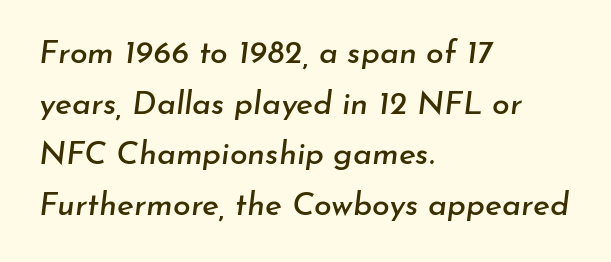
{"italic": "yes", "lean": "right", "slant_degrees": 7, "width": "normal", "stroke_contrast": "low", "x_height": "small", "monospaced": "no", "underline": "no", "align": "left", "line_spacing": "normal", "line_spacing_ratio": 1.58, "letter_spacing": "normal", "letter_spacing_em": 0.0, "glyph_px": 32}
